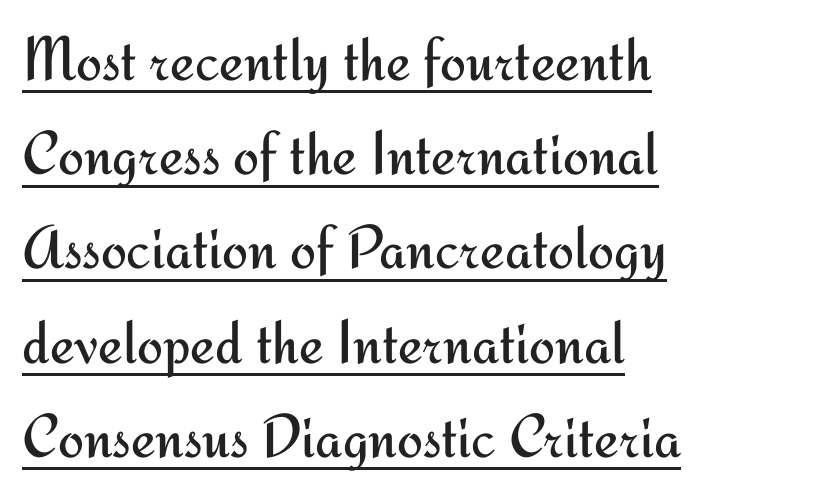
The space between consecutive lines is moderate. The face looks like a standard text weight, possibly lighter. The glyphs are accompanied by a horizontal stroke just below them. If you drew a line through each stem, it would be perfectly vertical. The rendering uses natural spacing where letterforms have individual widths. In CSS terms this would be text-align: left.
